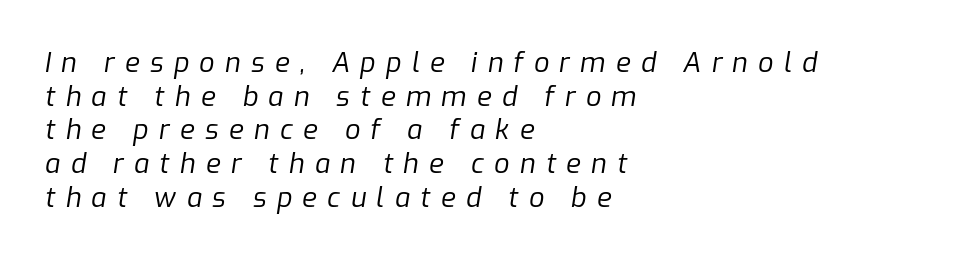
The image shows 27 px text type, italic (leaning right); set left-aligned, normal line spacing (1.25x), unusually wide letter spacing (+0.38 em), not underlined.
